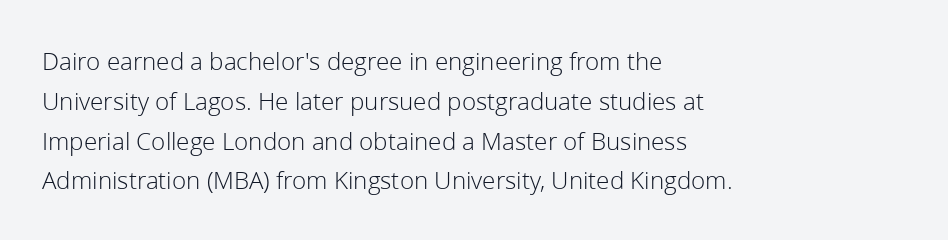
The image shows 26 px text type, upright; set left-aligned, normal line spacing (1.53x), normal letter spacing, not underlined.
